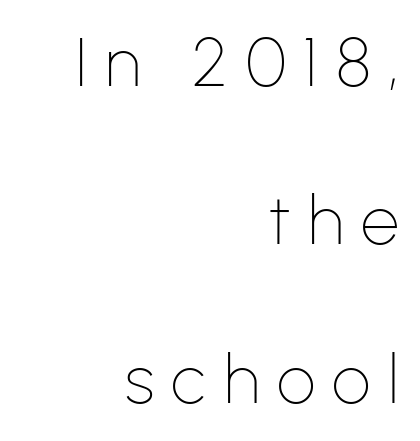
The image shows 68 px thin sans-serif type, upright; set right-aligned, loose line spacing (2.33x), unusually wide letter spacing (+0.26 em), not underlined; low stroke contrast and a medium x-height.
